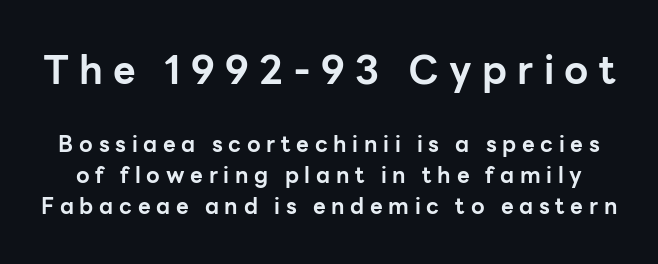
The rendering uses a moderate line-height, typical for paragraphs. The tracking jumps out immediately: characters are airy and widely separated. Font category for this specimen: sans-serif. This sample uses an upright cut, with every glyph sitting square on the baseline. Heft: maximum for text — a bold. Bigger letters appear in the top chunk; the bottom chunk is reduced.
